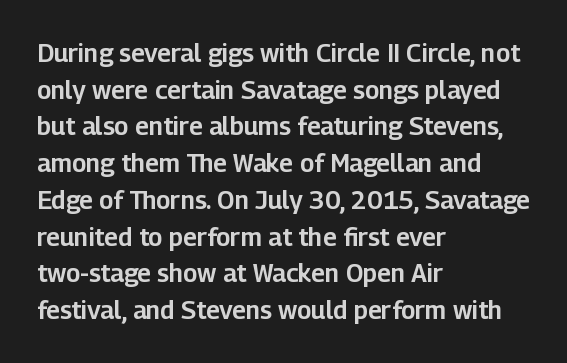
The letters stand straight up with perfectly vertical stems. The tracking reads as untouched default to a designer's eye. Vertical spacing — default. All the whitespace from short lines collects on the right. Bare-footed words on every line.
